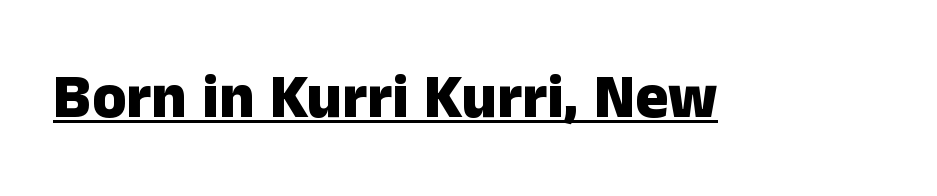
The image shows 62 px heavy sans-serif type, upright; set normal letter spacing, underlined; low stroke contrast and a medium x-height.
